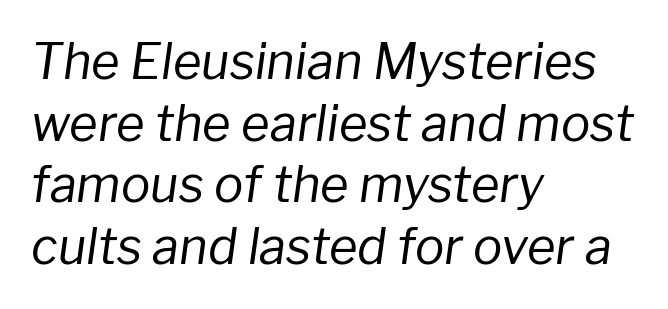
Line starts are locked; line ends wander. Tall strokes in this sample are angled rather than plumb. Baseline-to-baseline distance is the conventional proportion of letter height. The specimen omits any rule beneath the text block's lines. Is the letter spacing exaggerated? No — it looks like the ordinary default. Weight class: somewhere from thin through regular.
